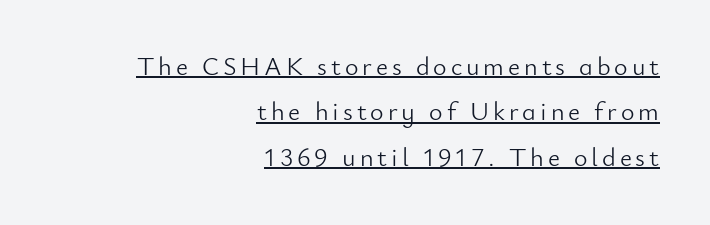
Q: Is the text bold? A: No.
Q: Is the text italic (slanted)? A: No, it is upright.
Q: Is the text underlined? A: Yes.
Q: How is the paragraph aligned? A: Right-aligned.
